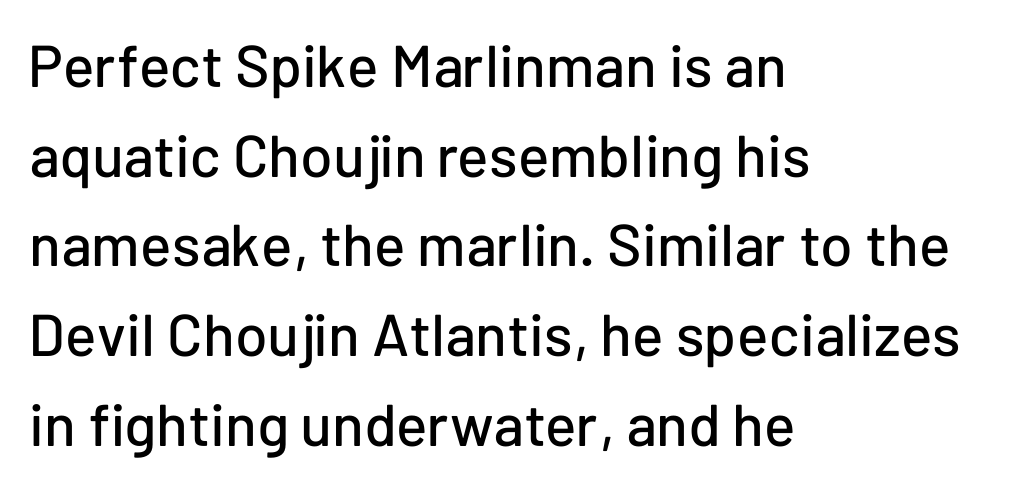
The rendering uses natural spacing where letterforms have individual widths. Honestly, the row spacing looks completely unremarkable. What kind of face is this? One without serifs — a sans. Alignment: flush left. The zone under the glyphs is completely vacant.
